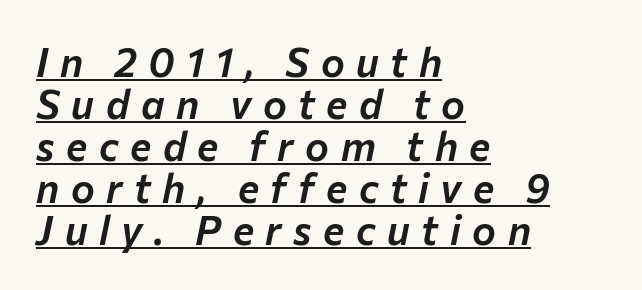
{"italic": "yes", "lean": "right", "slant_degrees": 12, "width": "normal", "stroke_contrast": "low", "x_height": "medium", "monospaced": "no", "underline": "yes", "align": "left", "line_spacing": "tight", "line_spacing_ratio": 1.05, "letter_spacing": "wide", "letter_spacing_em": 0.29, "glyph_px": 40}
